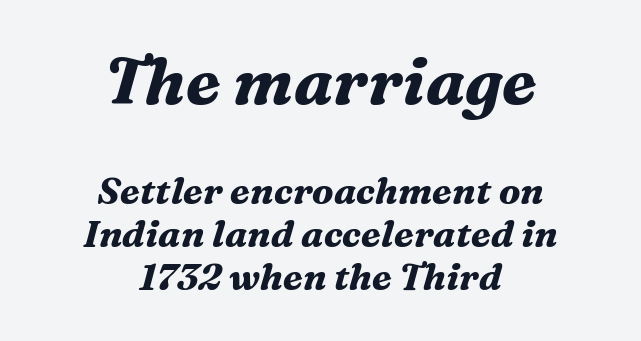
Q: Is the text bold? A: Yes.
Q: Is the text italic (slanted)? A: Yes, it leans right by about 16 degrees.
Q: Is the typeface a serif or a sans-serif typeface? A: Serif.
Q: Is the text underlined? A: No.
Q: How is the paragraph aligned? A: Centered.
Q: Is the spacing between letters normal or unusually wide? A: Normal.
Q: Which block of text is set in a larger size, the first (top) or the second (bottom)? A: The first (top) one.
Q: Width (condensed, normal, or wide)? A: Normal.
Q: Stroke contrast? A: Medium.
Q: x-height? A: Medium.
Q: Monospaced? A: No.
